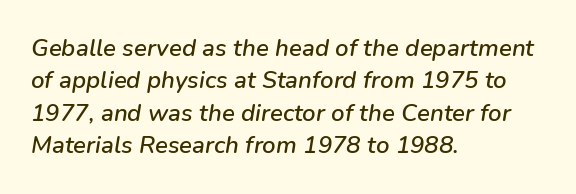
{"italic": "yes", "lean": "right", "slant_degrees": 9, "underline": "no", "align": "left", "line_spacing": "normal", "line_spacing_ratio": 1.35, "letter_spacing": "normal", "letter_spacing_em": 0.0, "glyph_px": 24}
